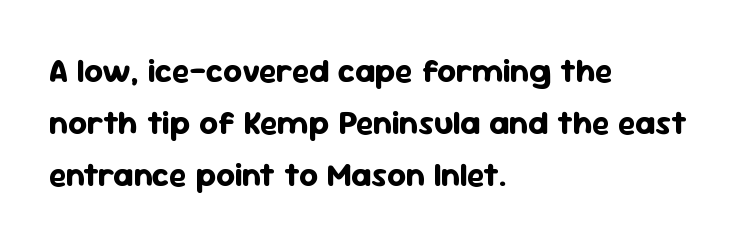
A typesetter would mark this as roman, not italic. Descenders hang freely into open space. This rendering leaves character spacing at its baseline value. Leftover space on each line is placed entirely after the last word. Letterform terminals end flat and unadorned throughout the passage. Strokes here are thick enough to call this a true bold.
